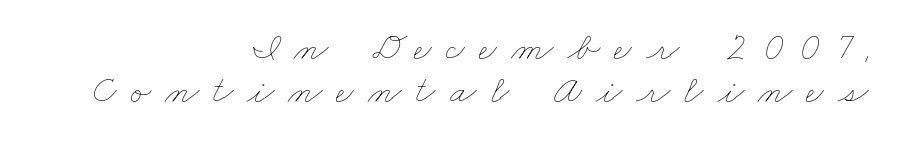
{"bold": "no", "weight": "thin", "width": "wide", "stroke_contrast": "low", "x_height": "small", "monospaced": "no", "underline": "no", "align": "right", "line_spacing": "tight", "line_spacing_ratio": 1.1, "letter_spacing": "wide", "letter_spacing_em": 0.36, "glyph_px": 39}
